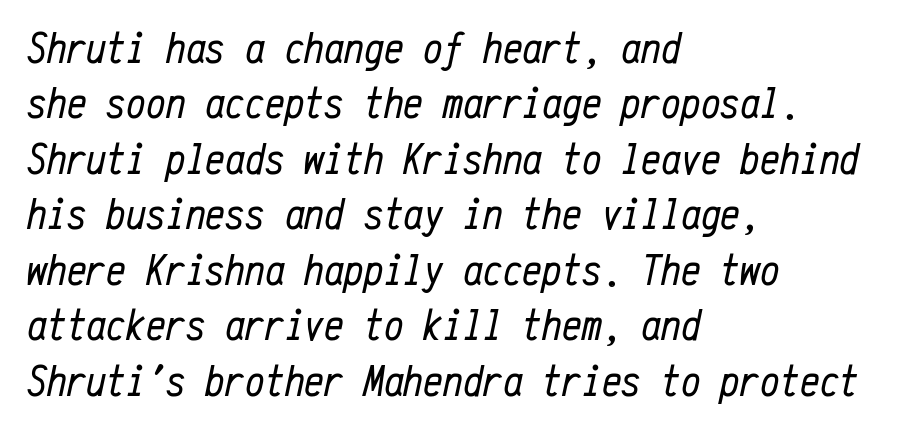
{"italic": "yes", "lean": "right", "slant_degrees": 12, "bold": "no", "weight": "regular", "width": "condensed", "stroke_contrast": "low", "x_height": "medium", "monospaced": "yes", "underline": "no", "align": "left", "line_spacing": "normal", "line_spacing_ratio": 1.26, "letter_spacing": "normal", "letter_spacing_em": 0.0, "glyph_px": 44}
